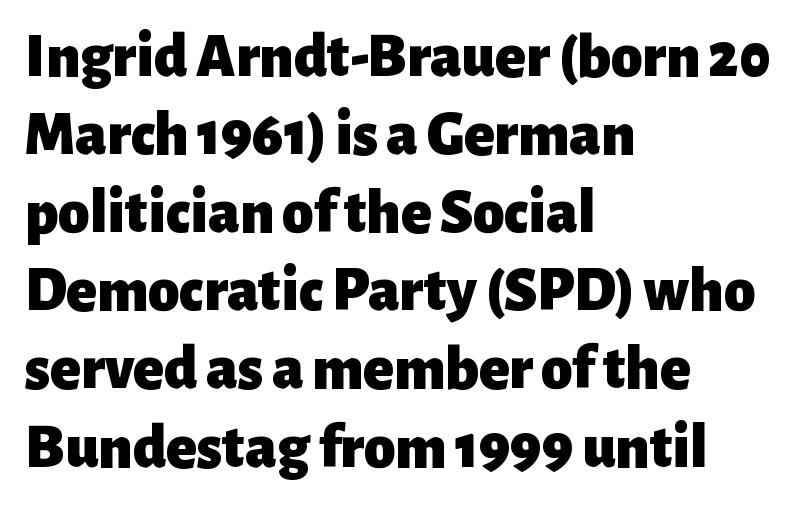
Q: Is the text bold? A: Yes.
Q: Is the text italic (slanted)? A: No, it is upright.
Q: Is the typeface a serif or a sans-serif typeface? A: Sans-serif.
Q: Is the text underlined? A: No.
Q: How is the paragraph aligned? A: Left-aligned.
Q: Is the spacing between letters normal or unusually wide? A: Normal.
Q: Width (condensed, normal, or wide)? A: Normal.
Q: Stroke contrast? A: Low.
Q: x-height? A: Medium.
Q: Monospaced? A: No.
